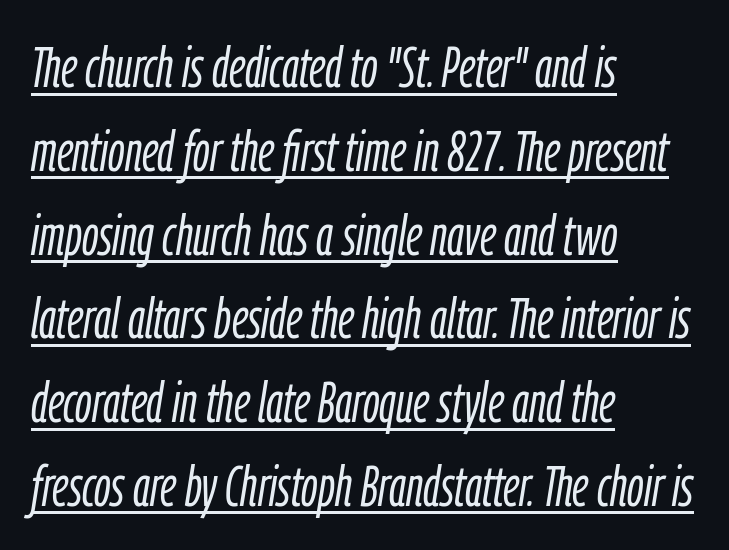
Stroke mass is kept to a normal reading level or below. Each word holds together tightly as a unit, with standard inter-letter gaps. A continuous stroke trails under the words, as in a hyperlink. One glance says typical: line gaps are just what's usual. Note the varied advance widths — an 'i' is clearly narrower than an 'm'. One-word summary of the alignment: left.
